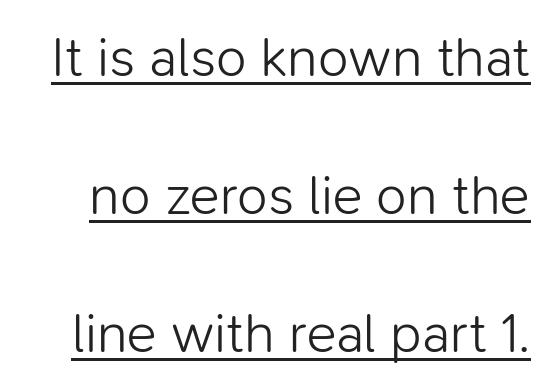
The image shows 56 px light sans-serif type, upright; set loose line spacing (2.46x), normal letter spacing, underlined; low stroke contrast and a medium x-height.
